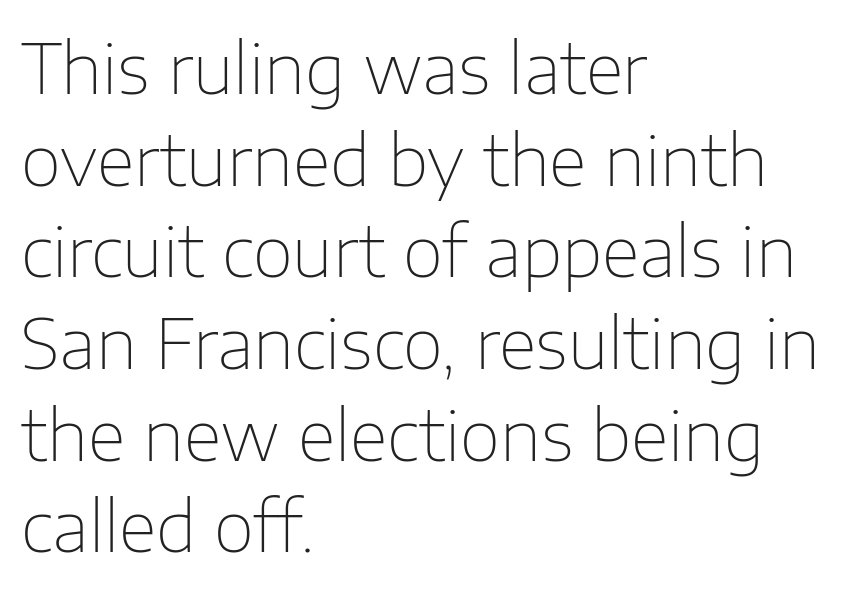
Q: Is the text bold? A: No.
Q: Is the text italic (slanted)? A: No, it is upright.
Q: Is the typeface a serif or a sans-serif typeface? A: Sans-serif.
Q: Is the text underlined? A: No.
Q: How is the paragraph aligned? A: Left-aligned.
Q: Is the spacing between letters normal or unusually wide? A: Normal.
Q: Is the spacing between lines tight, normal or loose? A: Normal.
Q: Width (condensed, normal, or wide)? A: Normal.
Q: Stroke contrast? A: Low.
Q: x-height? A: Medium.
Q: Monospaced? A: No.
